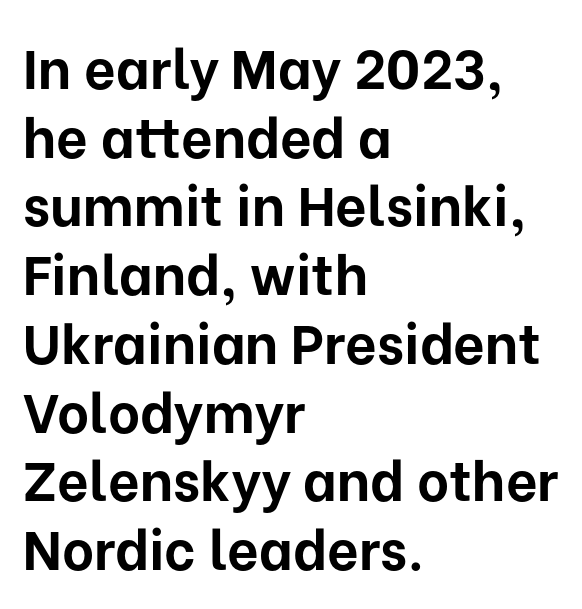
{"serif": "no", "italic": "no", "bold": "yes", "weight": "bold", "width": "normal", "stroke_contrast": "low", "x_height": "medium", "monospaced": "no", "underline": "no", "align": "left", "line_spacing": "normal", "line_spacing_ratio": 1.25, "letter_spacing": "normal", "letter_spacing_em": 0.0, "glyph_px": 55}
